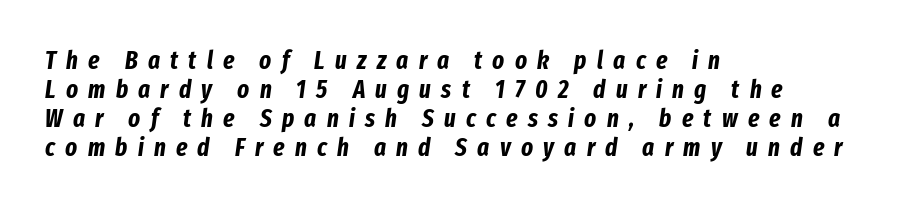
The rendering anchors every line to the left-hand side. Words float on clear page, feet unadorned. The letters are slanted; this is an italic face. The rendering inserts visible extra space after every character.
